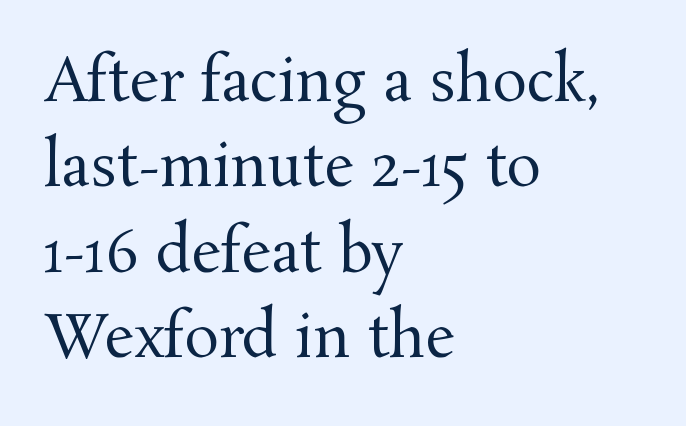
Q: Is the text bold? A: No.
Q: Is the text italic (slanted)? A: No, it is upright.
Q: Is the typeface a serif or a sans-serif typeface? A: Serif.
Q: Is the text underlined? A: No.
Q: How is the paragraph aligned? A: Left-aligned.
Q: Is the spacing between letters normal or unusually wide? A: Normal.
Q: Is the spacing between lines tight, normal or loose? A: Normal.
Q: Width (condensed, normal, or wide)? A: Normal.
Q: Stroke contrast? A: Medium.
Q: x-height? A: Medium.
Q: Monospaced? A: No.
